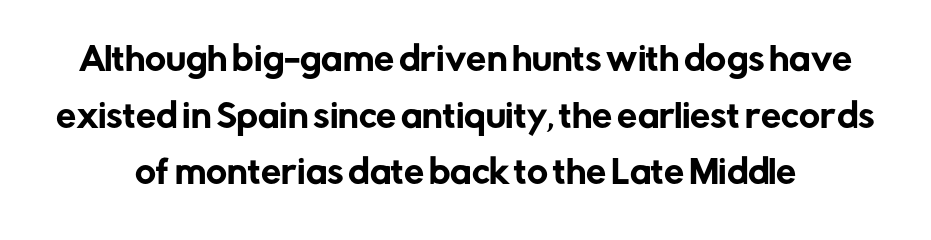
Q: Is the text italic (slanted)? A: No, it is upright.
Q: Is the typeface a serif or a sans-serif typeface? A: Sans-serif.
Q: Is the text underlined? A: No.
Q: Is the spacing between letters normal or unusually wide? A: Normal.
Q: Width (condensed, normal, or wide)? A: Normal.
Q: Stroke contrast? A: Low.
Q: x-height? A: Medium.
Q: Monospaced? A: No.
